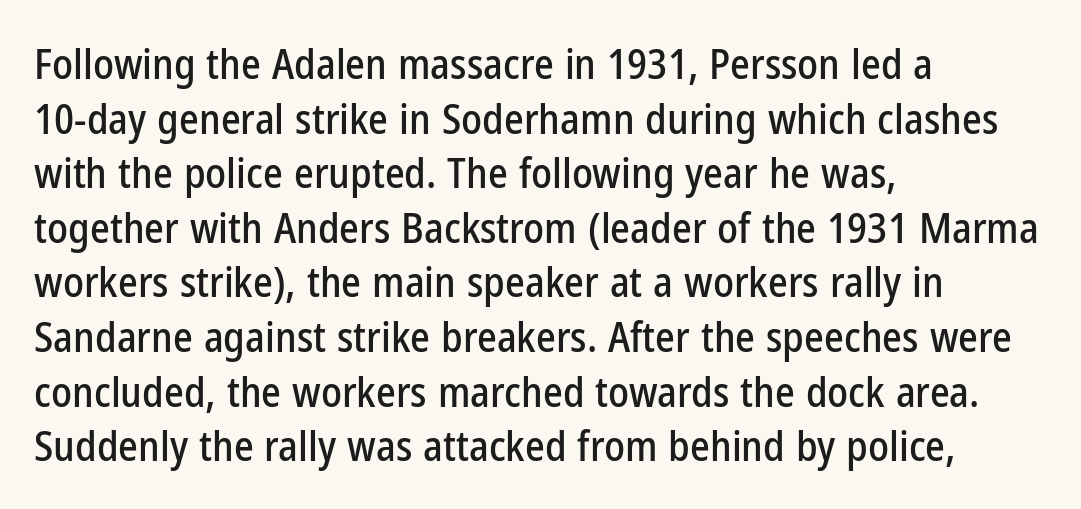
Words appear dense and cohesive because spacing is normal. Beneath every word, the page is bare. Think of a printed novel: that variable character pitch is what you see here. A roman cut, with each character standing at attention.
